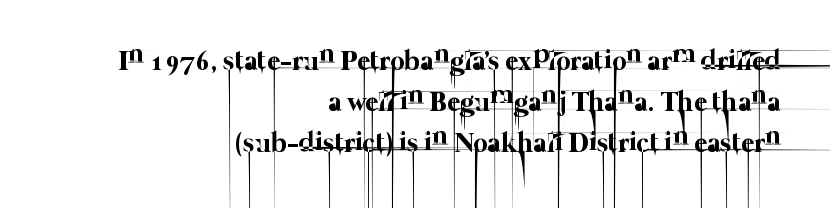
Beneath every word, the page is bare. The typesetting does not lean heavy: it is not bold. This sample keeps an unexceptional amount of space between lines. Typeset ragged left — the right edge is the straight one. Observe the ordinary spacing: letters are neighbours, not strangers.
